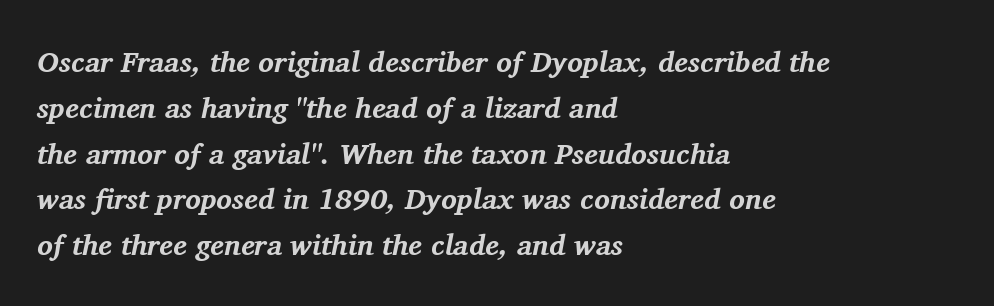
Think of a printed novel: that variable character pitch is what you see here. An italicized treatment has been applied to the whole sample. Any mark beneath the type? The region is blank. The typeface chosen for these lines features serifs. These words are printed bold, with thick strokes throughout. The setting favours the left margin, as ordinary paragraphs usually do.
